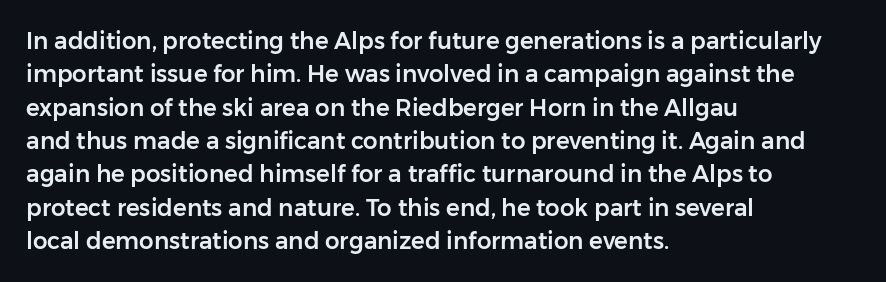
Q: Is the text italic (slanted)? A: No, it is upright.
Q: Is the text underlined? A: No.
Q: How is the paragraph aligned? A: Left-aligned.
Q: Is the spacing between letters normal or unusually wide? A: Normal.
Q: Is the spacing between lines tight, normal or loose? A: Normal.
